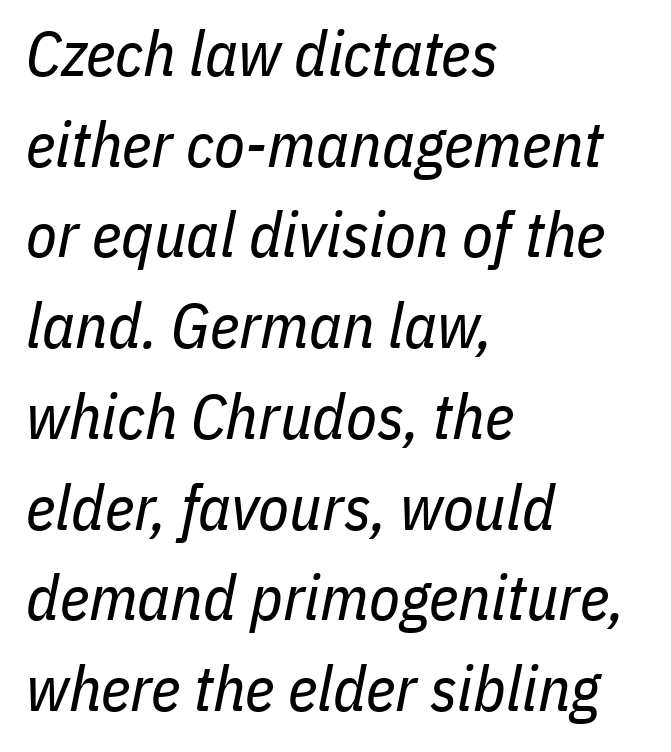
Q: Is the text bold? A: No.
Q: Is the text italic (slanted)? A: Yes, it leans right by about 11 degrees.
Q: Is the text underlined? A: No.
Q: How is the paragraph aligned? A: Left-aligned.
Q: Is the spacing between letters normal or unusually wide? A: Normal.
Q: Is the spacing between lines tight, normal or loose? A: Normal.
Q: Width (condensed, normal, or wide)? A: Condensed.
Q: Stroke contrast? A: Low.
Q: x-height? A: Medium.
Q: Monospaced? A: No.
